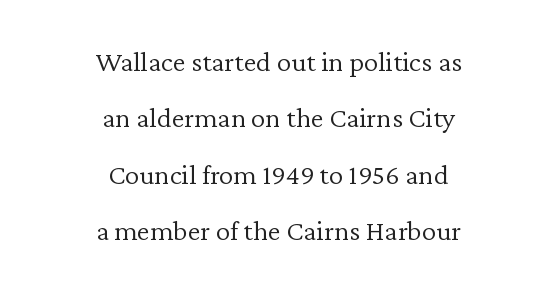
{"serif": "yes", "italic": "no", "bold": "no", "weight": "light", "width": "normal", "stroke_contrast": "low", "x_height": "medium", "monospaced": "no", "underline": "no", "align": "center", "line_spacing": "loose", "line_spacing_ratio": 1.94, "letter_spacing": "normal", "letter_spacing_em": 0.0, "glyph_px": 29}
